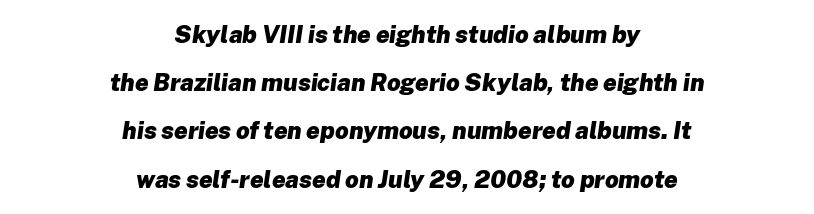
{"italic": "yes", "lean": "right", "slant_degrees": 8, "bold": "yes", "underline": "no", "align": "center", "line_spacing": "loose", "line_spacing_ratio": 2.01, "letter_spacing": "normal", "letter_spacing_em": 0.0, "glyph_px": 24}
